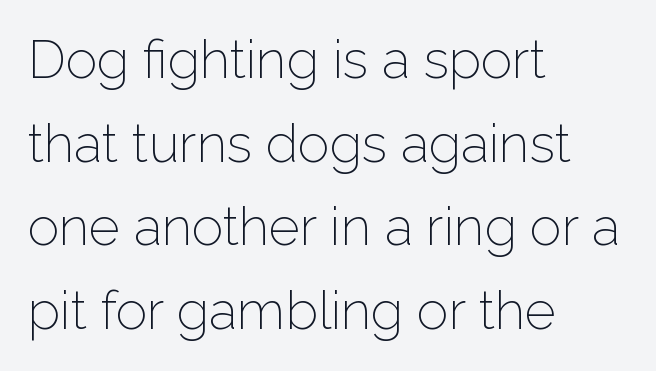
{"serif": "no", "italic": "no", "bold": "no", "weight": "light", "width": "normal", "stroke_contrast": "low", "x_height": "medium", "monospaced": "no", "underline": "no", "align": "left", "line_spacing": "normal", "line_spacing_ratio": 1.58, "letter_spacing": "normal", "letter_spacing_em": 0.0, "glyph_px": 53}
